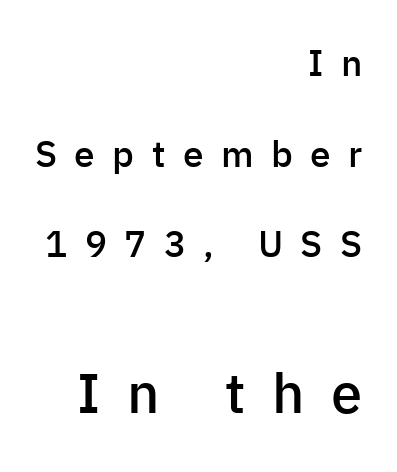
The image shows 56 px semibold sans-serif type, upright; set right-aligned, loose line spacing (2.45x), unusually wide letter spacing (+0.47 em), not underlined; the second (bottom) block is 1.51x larger; low stroke contrast and a medium x-height.
